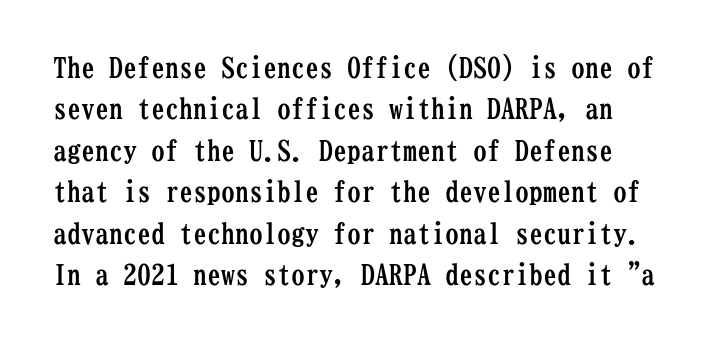
{"serif": "yes", "italic": "no", "bold": "yes", "weight": "semibold", "width": "condensed", "stroke_contrast": "low", "x_height": "medium", "monospaced": "yes", "underline": "no", "line_spacing": "normal", "line_spacing_ratio": 1.48, "letter_spacing": "normal", "letter_spacing_em": 0.0, "glyph_px": 28}
